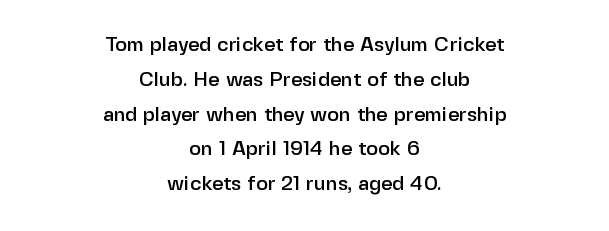
The image shows 20 px text type, upright; set centered, line spacing 1.74x, normal letter spacing, not underlined.
